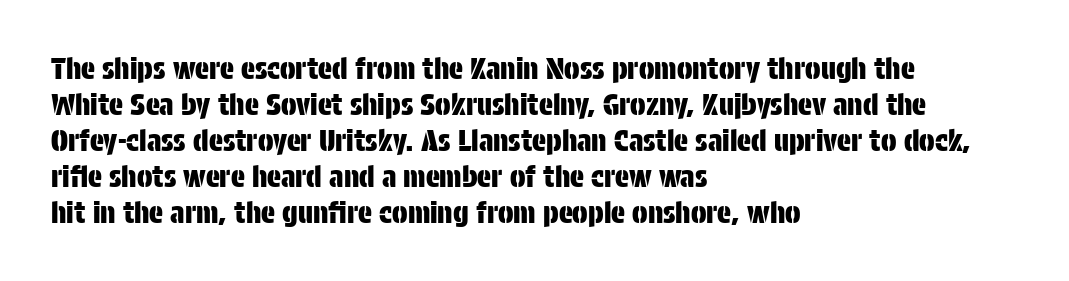
The image shows 29 px condensed sans-serif type, upright; set left-aligned, line spacing 1.24x, normal letter spacing, not underlined; low stroke contrast and a large x-height.
